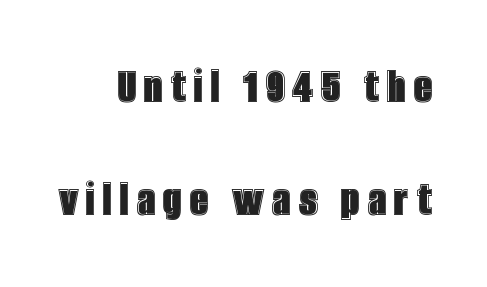
The image shows 52 px condensed type, upright; set loose line spacing (2.18x), not underlined; a large x-height.
